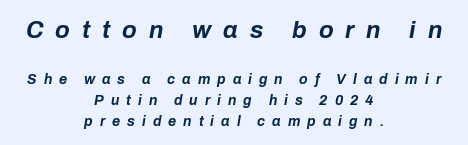
Q: Is the text bold? A: Yes.
Q: Is the text italic (slanted)? A: Yes, it leans right by about 10 degrees.
Q: Is the text underlined? A: No.
Q: How is the paragraph aligned? A: Centered.
Q: Is the spacing between letters normal or unusually wide? A: Unusually wide.
Q: Is the spacing between lines tight, normal or loose? A: Normal.
Q: Which block of text is set in a larger size, the first (top) or the second (bottom)? A: The first (top) one.
